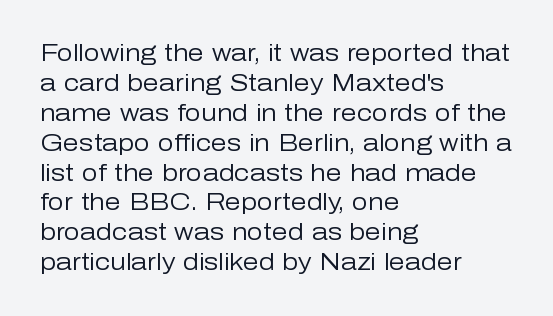
The image shows 23 px text type, upright; set left-aligned, normal line spacing (1.3x), normal letter spacing, not underlined.
